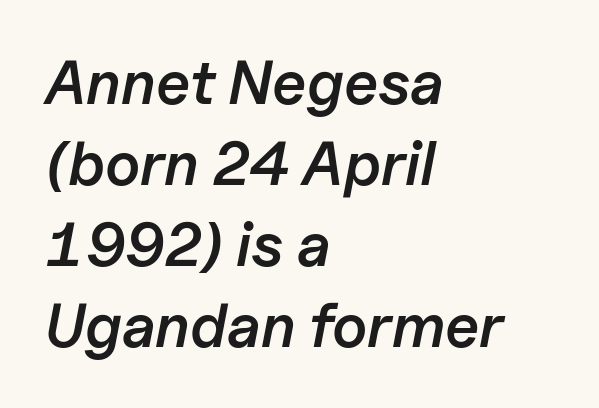
Q: Is the text bold? A: Semi-bold.
Q: Is the text italic (slanted)? A: Yes, it leans right by about 11 degrees.
Q: Is the text underlined? A: No.
Q: How is the paragraph aligned? A: Left-aligned.
Q: Is the spacing between letters normal or unusually wide? A: Normal.
Q: Is the spacing between lines tight, normal or loose? A: Normal.
Q: Width (condensed, normal, or wide)? A: Normal.
Q: Stroke contrast? A: Low.
Q: x-height? A: Medium.
Q: Monospaced? A: No.
